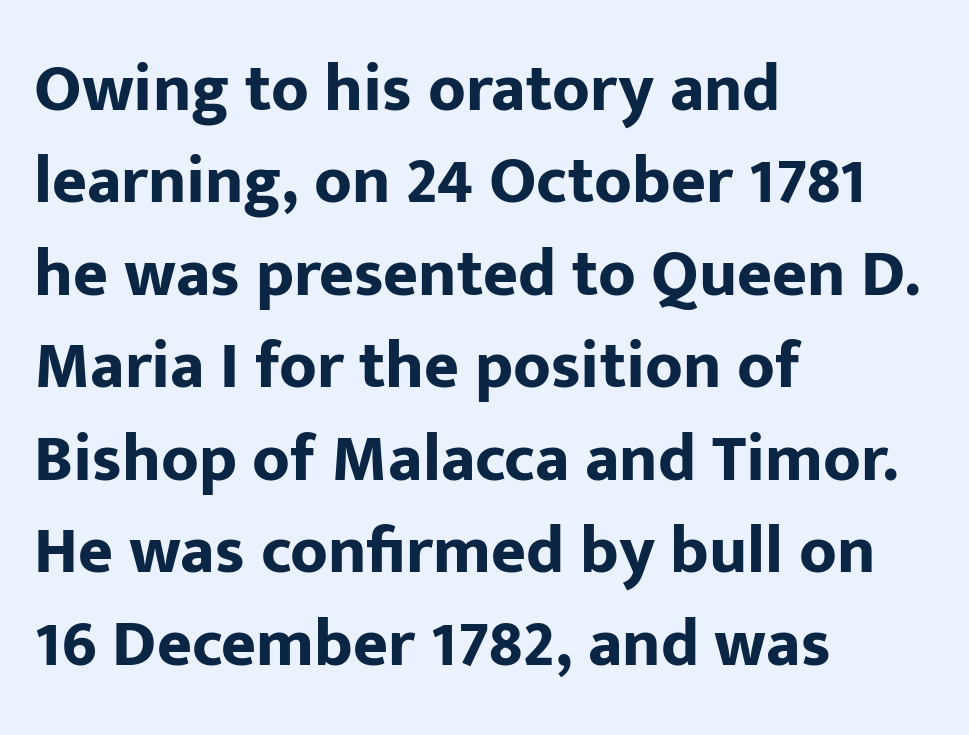
Q: Is the text bold? A: Yes.
Q: Is the text italic (slanted)? A: No, it is upright.
Q: Is the typeface a serif or a sans-serif typeface? A: Sans-serif.
Q: Is the text underlined? A: No.
Q: How is the paragraph aligned? A: Left-aligned.
Q: Is the spacing between letters normal or unusually wide? A: Normal.
Q: Is the spacing between lines tight, normal or loose? A: Normal.
Q: Width (condensed, normal, or wide)? A: Normal.
Q: Stroke contrast? A: Low.
Q: x-height? A: Medium.
Q: Monospaced? A: No.
